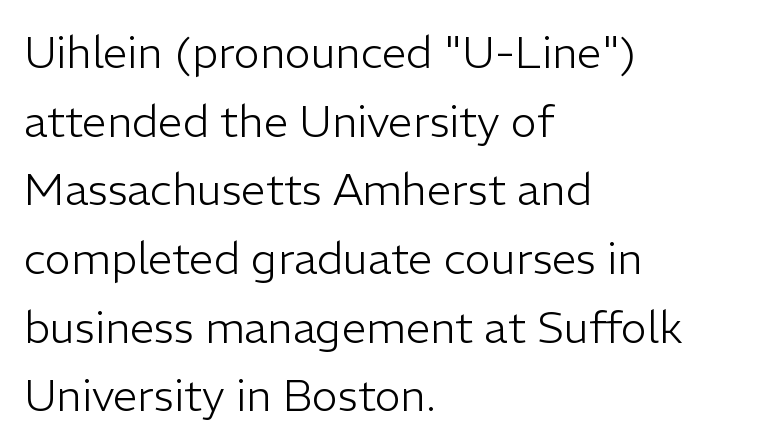
{"serif": "no", "italic": "no", "bold": "no", "weight": "light", "width": "normal", "stroke_contrast": "low", "x_height": "medium", "monospaced": "no", "underline": "no", "align": "left", "line_spacing": "normal", "line_spacing_ratio": 1.56, "letter_spacing": "normal", "letter_spacing_em": 0.0, "glyph_px": 44}
